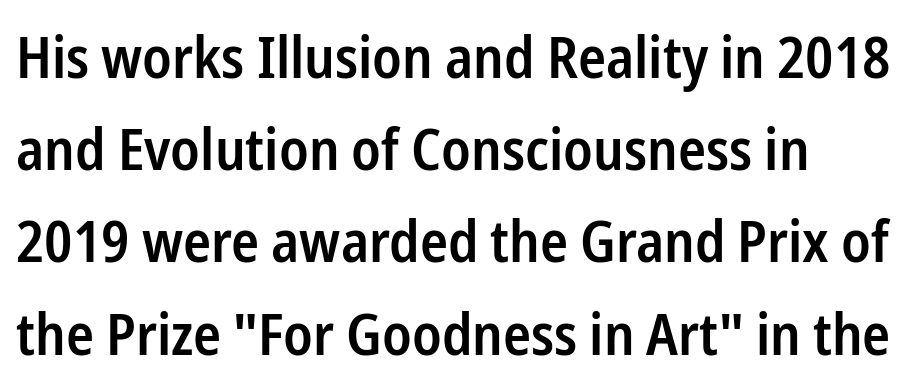
The image shows 58 px semibold, condensed sans-serif type, upright; set normal line spacing (1.59x), normal letter spacing, not underlined; low stroke contrast and a medium x-height.
